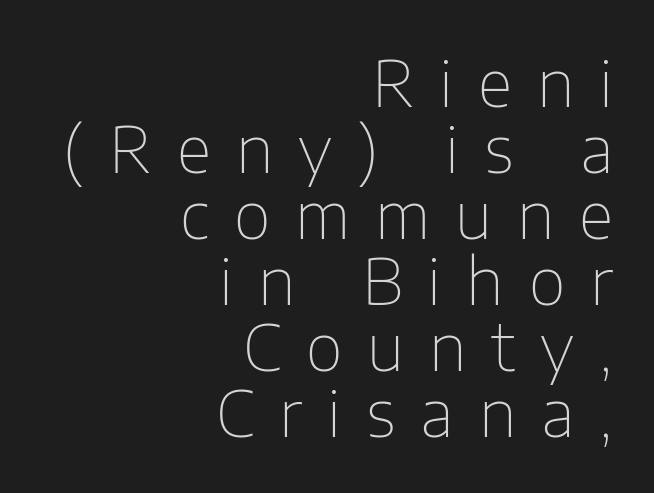
Q: Is the text bold? A: No.
Q: Is the text italic (slanted)? A: No, it is upright.
Q: Is the typeface a serif or a sans-serif typeface? A: Sans-serif.
Q: Is the text underlined? A: No.
Q: How is the paragraph aligned? A: Right-aligned.
Q: Is the spacing between letters normal or unusually wide? A: Unusually wide.
Q: Is the spacing between lines tight, normal or loose? A: Tight.
Q: Width (condensed, normal, or wide)? A: Normal.
Q: Stroke contrast? A: Low.
Q: x-height? A: Medium.
Q: Monospaced? A: No.
